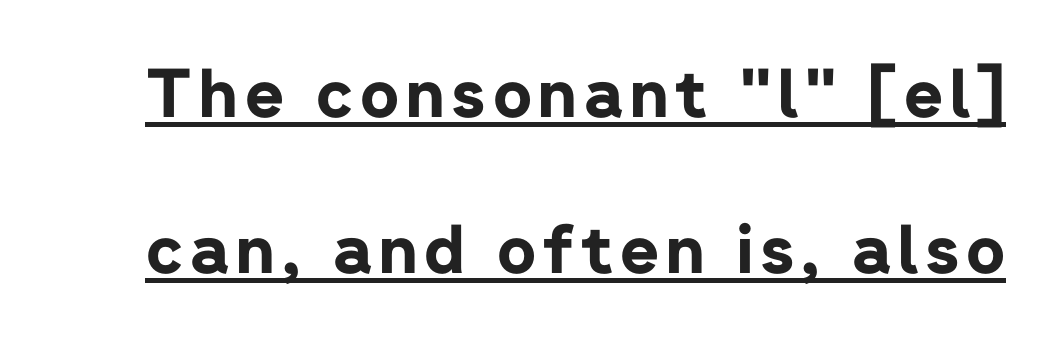
The image shows 67 px bold sans-serif type, upright; set loose line spacing (2.33x), underlined; low stroke contrast and a medium x-height.
